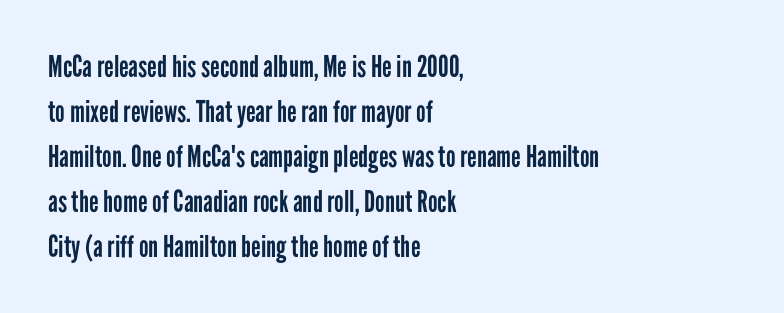
Q: Is the text bold? A: No.
Q: Is the text italic (slanted)? A: No, it is upright.
Q: Is the typeface a serif or a sans-serif typeface? A: Sans-serif.
Q: Is the text underlined? A: No.
Q: How is the paragraph aligned? A: Left-aligned.
Q: Is the spacing between letters normal or unusually wide? A: Normal.
Q: Is the spacing between lines tight, normal or loose? A: Normal.
Q: Width (condensed, normal, or wide)? A: Condensed.
Q: Stroke contrast? A: Low.
Q: x-height? A: Medium.
Q: Monospaced? A: No.
